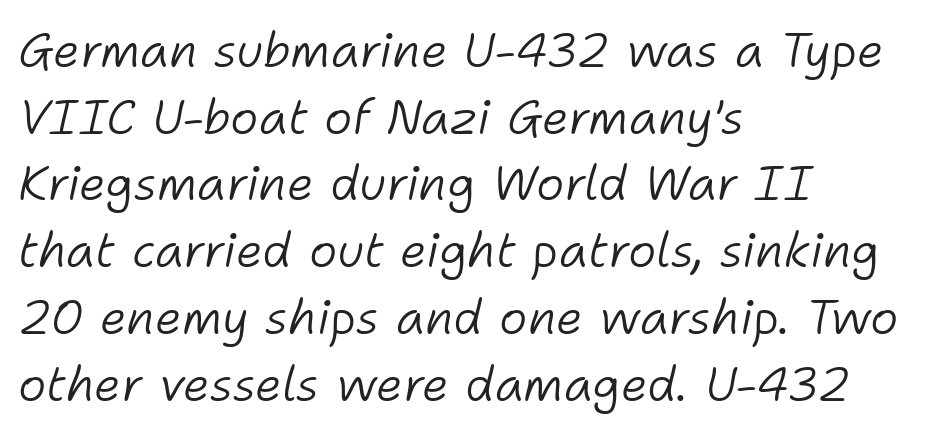
The image shows 48 px light type, italic (leaning right); set left-aligned, normal line spacing (1.39x), normal letter spacing, not underlined; low stroke contrast and a medium x-height.
